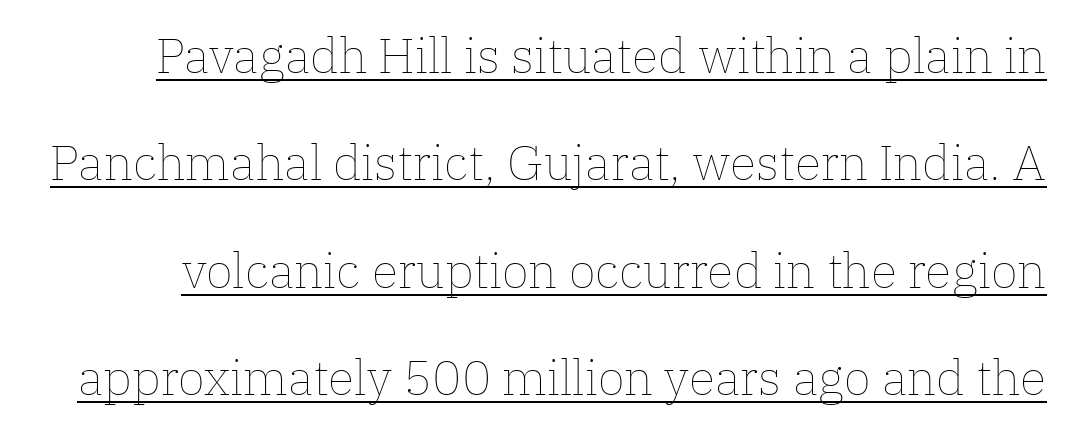
Q: Is the text bold? A: No.
Q: Is the text italic (slanted)? A: No, it is upright.
Q: Is the text underlined? A: Yes.
Q: Is the spacing between letters normal or unusually wide? A: Normal.
Q: Is the spacing between lines tight, normal or loose? A: Loose.
Q: Width (condensed, normal, or wide)? A: Normal.
Q: Stroke contrast? A: Low.
Q: x-height? A: Medium.
Q: Monospaced? A: No.
